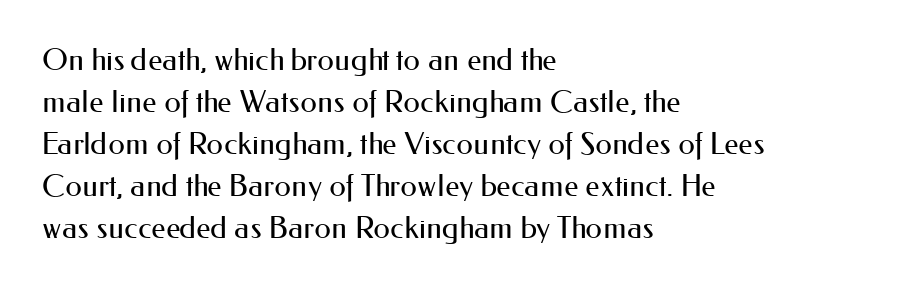
No feet cap the strokes, marking this as sans-serif type. Proportional: the letters do not fall into vertical columns. In terms of leading, this rendering sits right in the middle. Characters follow at the spacing the type designer built in. The weight tops out at a normal text grade.
